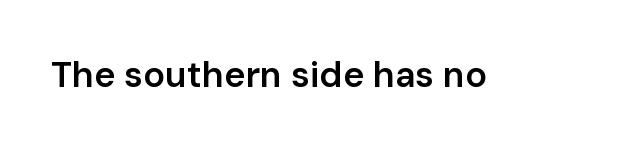
The image shows 36 px semibold sans-serif type, upright; set normal letter spacing, not underlined; low stroke contrast and a medium x-height.
